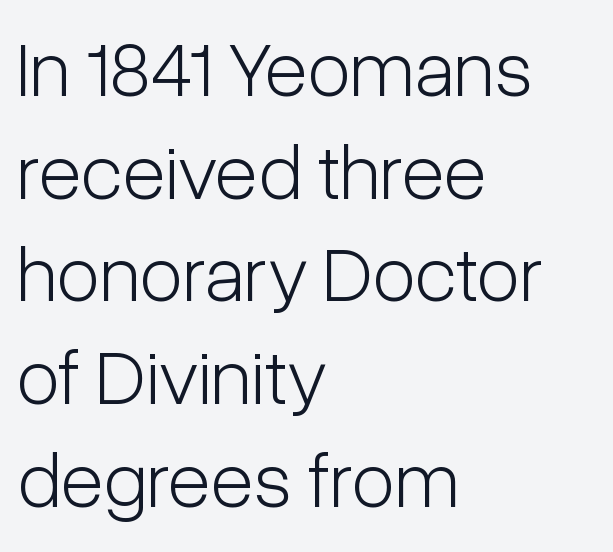
Q: Is the text bold? A: No.
Q: Is the text italic (slanted)? A: No, it is upright.
Q: Is the typeface a serif or a sans-serif typeface? A: Sans-serif.
Q: Is the text underlined? A: No.
Q: How is the paragraph aligned? A: Left-aligned.
Q: Is the spacing between letters normal or unusually wide? A: Normal.
Q: Is the spacing between lines tight, normal or loose? A: Normal.
Q: Width (condensed, normal, or wide)? A: Condensed.
Q: Stroke contrast? A: Low.
Q: x-height? A: Medium.
Q: Monospaced? A: No.
